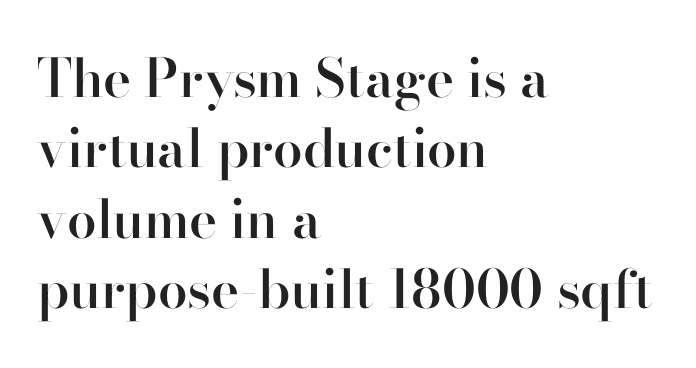
{"serif": "yes", "italic": "no", "bold": "semi", "weight": "semibold", "width": "normal", "stroke_contrast": "high", "x_height": "small", "monospaced": "no", "underline": "no", "align": "left", "line_spacing": "normal", "line_spacing_ratio": 1.33, "letter_spacing": "normal", "letter_spacing_em": 0.0, "glyph_px": 53}
